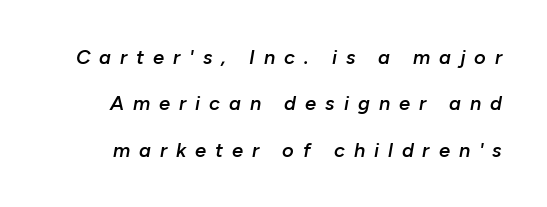
Q: Is the text bold? A: Semi-bold.
Q: Is the text italic (slanted)? A: Yes, it leans right by about 10 degrees.
Q: Is the text underlined? A: No.
Q: Is the spacing between letters normal or unusually wide? A: Unusually wide.
Q: Is the spacing between lines tight, normal or loose? A: Loose.
